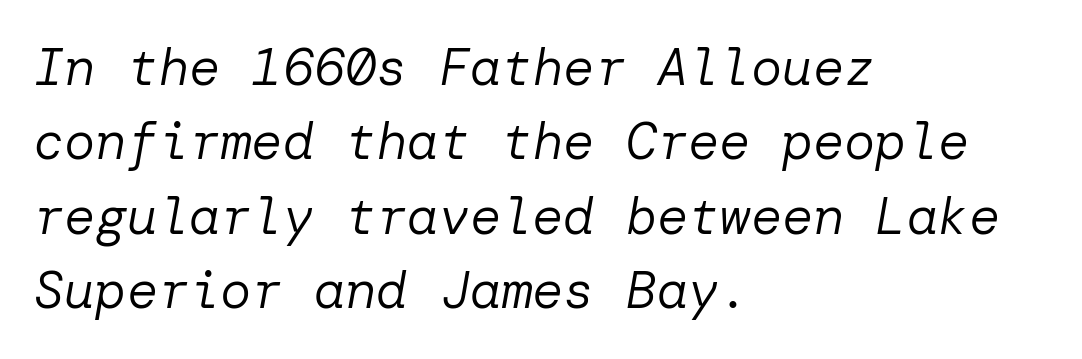
Q: Is the text bold? A: No.
Q: Is the text italic (slanted)? A: Yes, it leans right by about 10 degrees.
Q: Is the text underlined? A: No.
Q: How is the paragraph aligned? A: Left-aligned.
Q: Is the spacing between letters normal or unusually wide? A: Normal.
Q: Is the spacing between lines tight, normal or loose? A: Normal.
Q: Width (condensed, normal, or wide)? A: Normal.
Q: Stroke contrast? A: Low.
Q: x-height? A: Medium.
